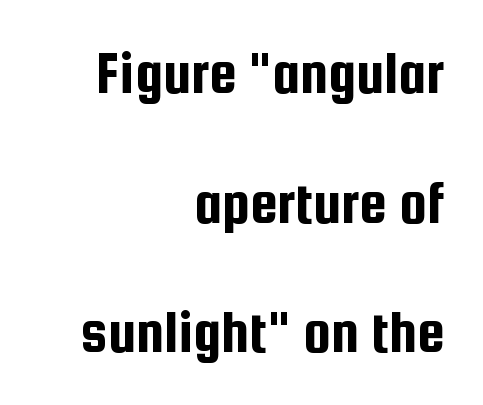
The image shows 62 px condensed sans-serif type, upright; set right-aligned, loose line spacing (2.09x), normal letter spacing, not underlined; low stroke contrast and a medium x-height.
